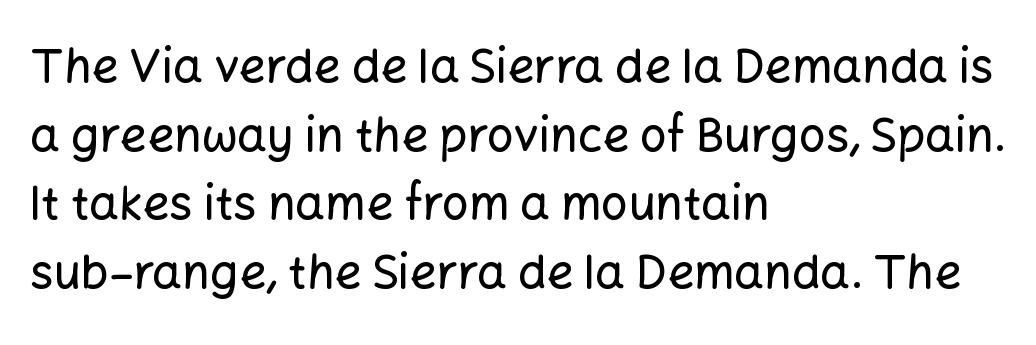
A typesetter would label this face a sans. Check under the words: just untouched page. Look at the tracking — it's just the regular setting, nothing added. You could not count columns in this text — the font is proportionally spaced. You can tell it's not italic because the verticals are truly vertical.
